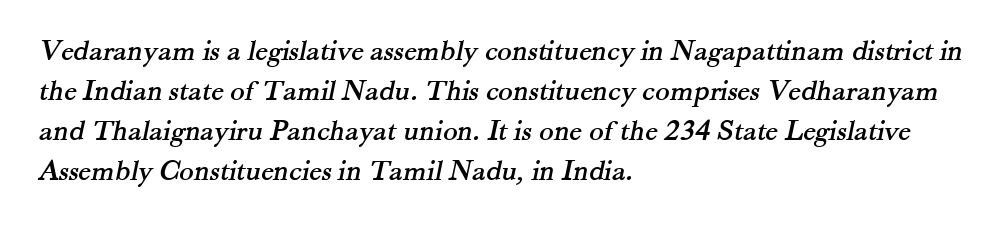
The image shows 30 px serif type; set left-aligned, normal line spacing (1.33x), normal letter spacing, not underlined; medium stroke contrast and a small x-height.
